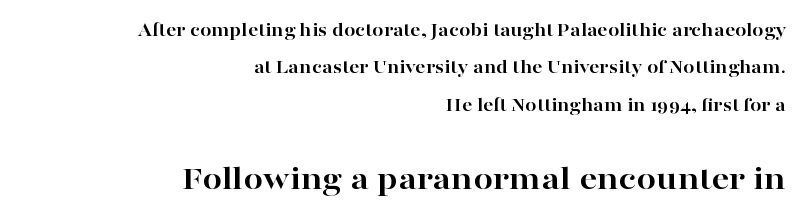
The image shows 35 px bold, wide serif type, upright; set right-aligned, line spacing 1.87x, normal letter spacing, not underlined; the second (bottom) block is 1.75x larger; high stroke contrast and a medium x-height.
